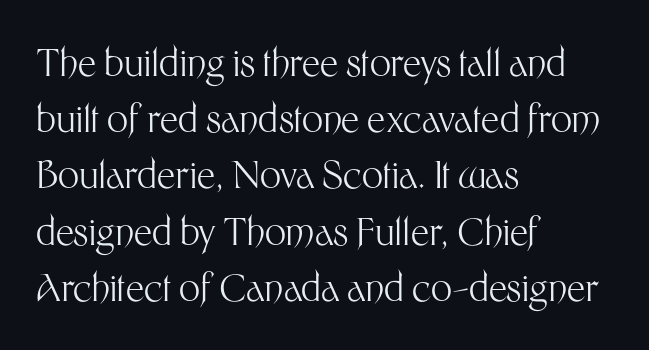
The image shows 37 px light sans-serif type, upright; set left-aligned, normal line spacing (1.52x), normal letter spacing, not underlined; medium stroke contrast and a medium x-height.
